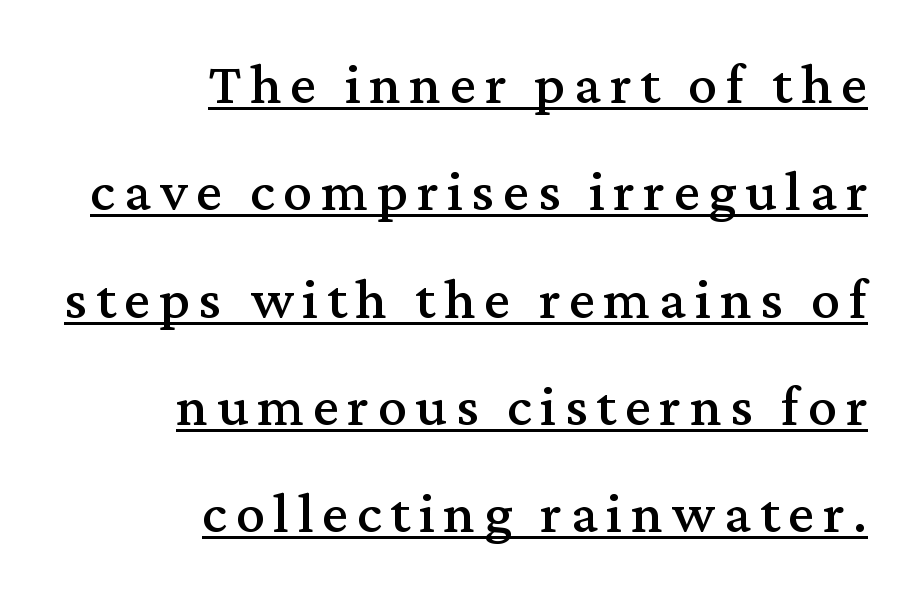
{"serif": "yes", "italic": "no", "width": "normal", "stroke_contrast": "medium", "x_height": "medium", "monospaced": "no", "underline": "yes", "align": "right", "line_spacing_ratio": 1.85, "glyph_px": 58}
